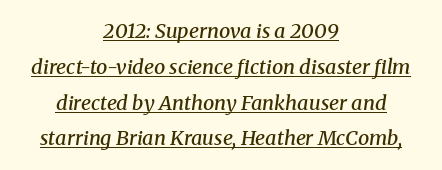
A typesetter would mark this as italic. Casual observation: everything's sitting right in the middle. Its strokes are somewhat broadened, the hallmark of semibold type. These lines keep a tight, regular rhythm from letter to letter. Each line of the rendering has a horizontal stroke beneath the glyphs.
